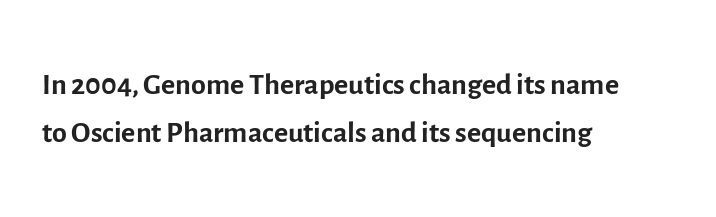
{"serif": "no", "italic": "no", "bold": "no", "weight": "regular", "width": "normal", "x_height": "medium", "monospaced": "no", "underline": "no", "align": "left", "line_spacing": "tight", "line_spacing_ratio": 1.11, "letter_spacing": "normal", "letter_spacing_em": 0.0, "glyph_px": 43}
